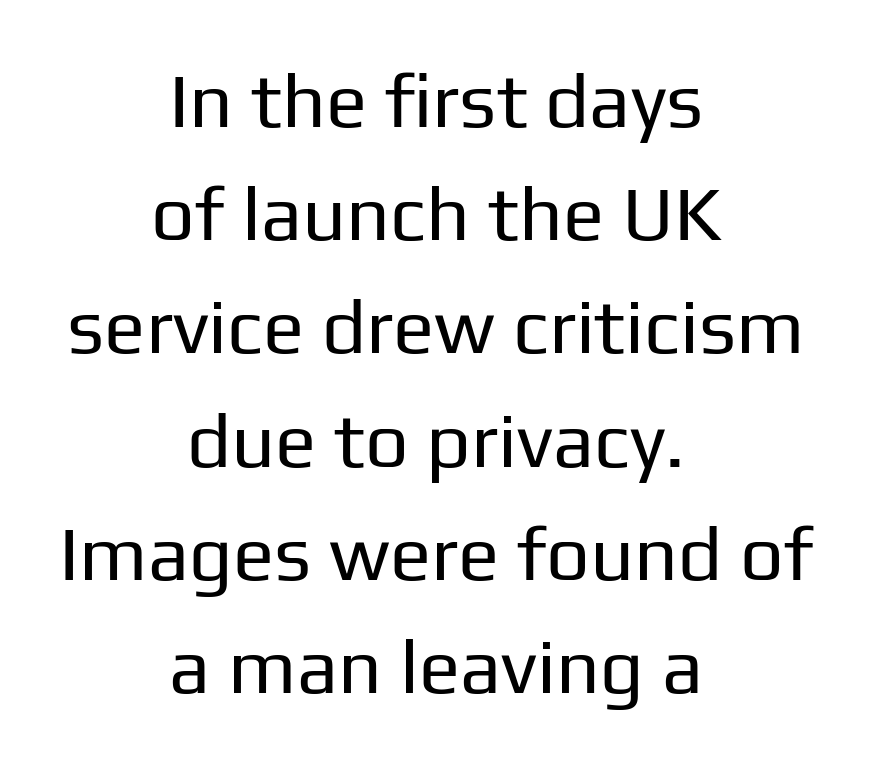
The image shows 77 px regular-weight sans-serif type, upright; set centered, normal line spacing (1.47x), normal letter spacing, not underlined; low stroke contrast and a medium x-height.
